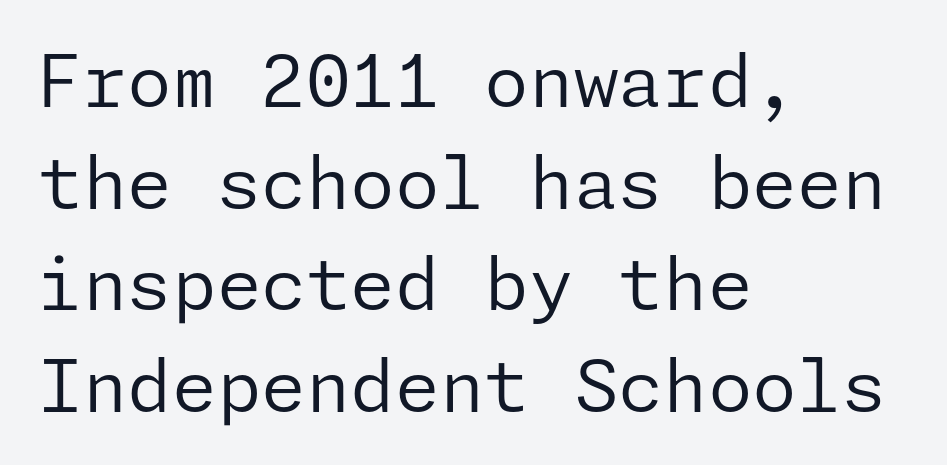
{"serif": "no", "italic": "no", "bold": "no", "weight": "regular", "width": "normal", "stroke_contrast": "low", "x_height": "medium", "underline": "no", "align": "left", "line_spacing": "normal", "line_spacing_ratio": 1.41, "letter_spacing": "normal", "letter_spacing_em": 0.0, "glyph_px": 72}
